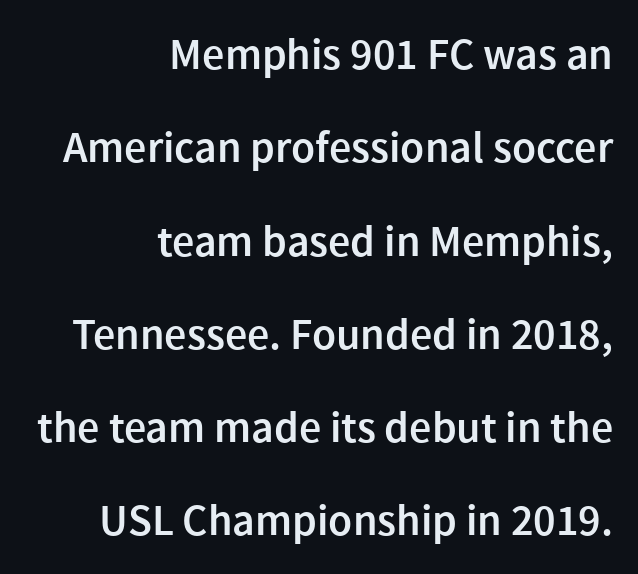
Q: Is the text bold? A: Semi-bold.
Q: Is the text italic (slanted)? A: No, it is upright.
Q: Is the typeface a serif or a sans-serif typeface? A: Sans-serif.
Q: Is the text underlined? A: No.
Q: How is the paragraph aligned? A: Right-aligned.
Q: Is the spacing between letters normal or unusually wide? A: Normal.
Q: Is the spacing between lines tight, normal or loose? A: Loose.
Q: Width (condensed, normal, or wide)? A: Normal.
Q: x-height? A: Medium.
Q: Monospaced? A: No.
